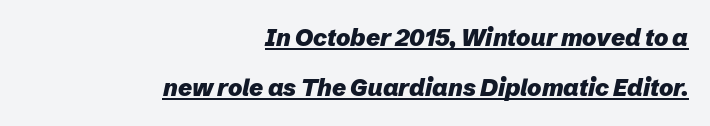
{"italic": "yes", "lean": "right", "slant_degrees": 12, "bold": "yes", "underline": "yes", "align": "right", "line_spacing": "loose", "line_spacing_ratio": 2.1, "letter_spacing": "normal", "letter_spacing_em": 0.0, "glyph_px": 24}
